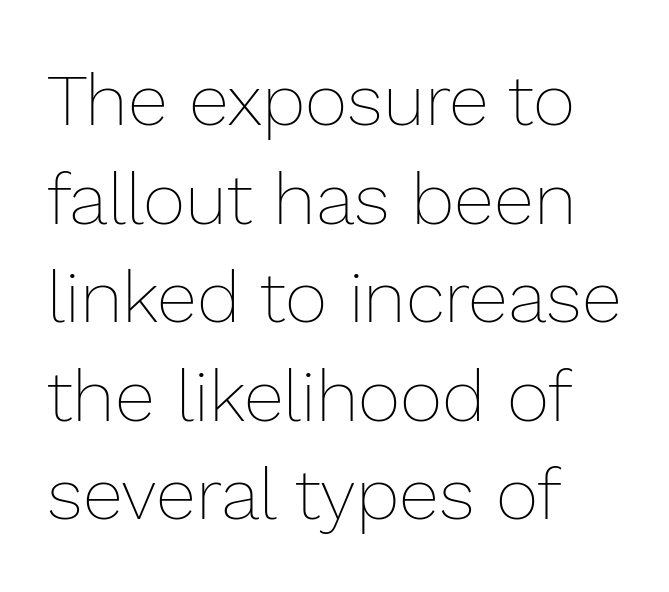
A typesetter would call this leading conventional body-copy spacing. Proportional: the letters do not fall into vertical columns. The letterforms sit shoulder to shoulder at normal distance. The lettering stays uniformly vertical, giving the passage a roman look. Teacher's note: observe the even left margin — that is flush-left alignment. No letter is thick-stroked: the sample isn't bold.
